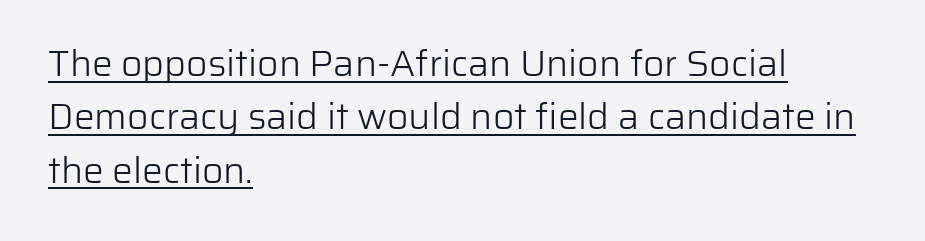
The image shows 37 px light sans-serif type, upright; set left-aligned, normal line spacing (1.44x), normal letter spacing, underlined; low stroke contrast and a medium x-height.
